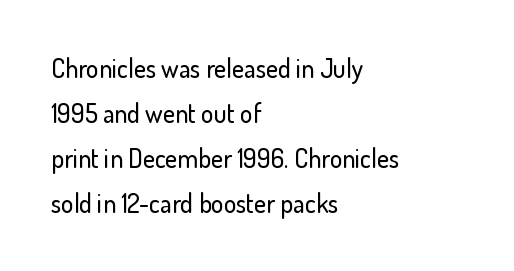
The image shows 26 px text type, upright; set left-aligned, line spacing 1.73x, normal letter spacing, not underlined.
